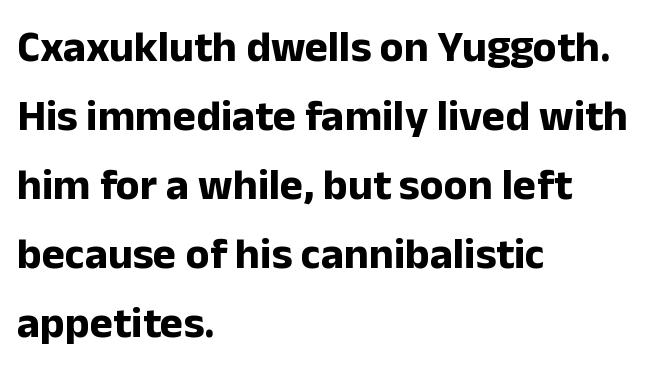
Is there much room between lines? A standard amount, neither cramped nor airy. Grotesque or geometric, the face here clearly has no serifs. The letters advance in unequal steps, a hallmark of proportional type. The paragraph has a hard left edge and a soft right edge. The passage shown is not underscored anywhere.
